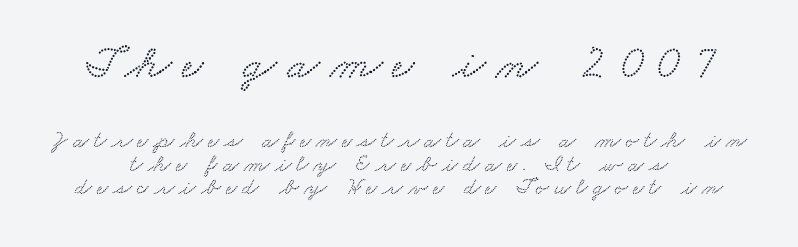
Quick note: underline off. Each word looks stretched out because of the extra space between its letters. The rendering uses a small line-height, squeezing the rows. Short and long lines alike share a common midpoint. These lines are rendered in a variable-pitch font. Stroke terminals: seriffed.
